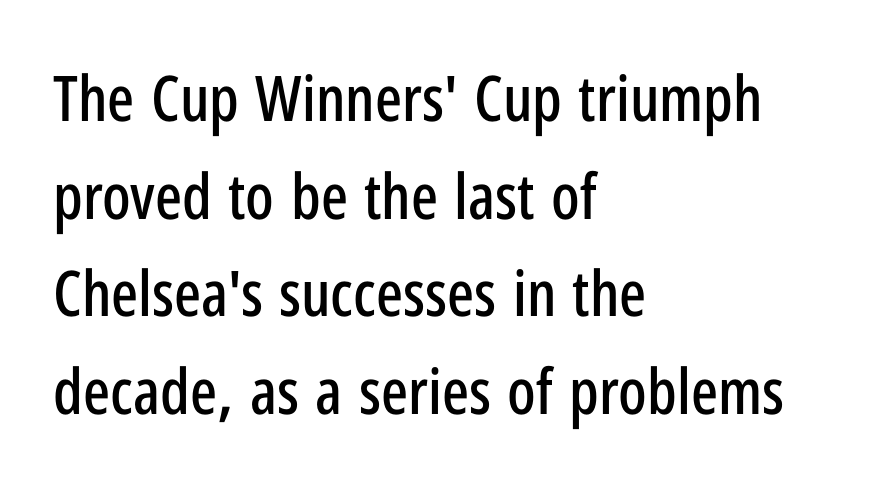
The image shows 63 px condensed sans-serif type, upright; set left-aligned, normal line spacing (1.55x), normal letter spacing, not underlined; low stroke contrast and a medium x-height.
